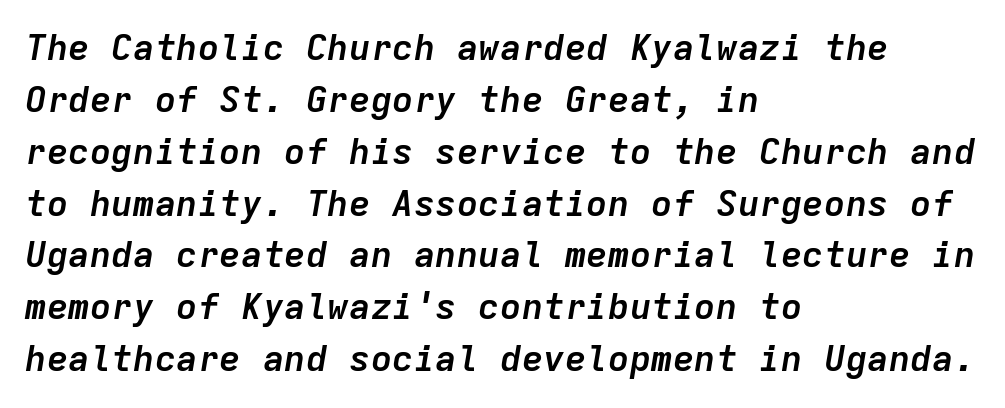
Q: Is the text bold? A: Yes.
Q: Is the text italic (slanted)? A: Yes, it leans right by about 9 degrees.
Q: Is the text underlined? A: No.
Q: How is the paragraph aligned? A: Left-aligned.
Q: Is the spacing between letters normal or unusually wide? A: Normal.
Q: Is the spacing between lines tight, normal or loose? A: Normal.
Q: Width (condensed, normal, or wide)? A: Normal.
Q: Stroke contrast? A: Low.
Q: x-height? A: Medium.
Q: Monospaced? A: Yes.
